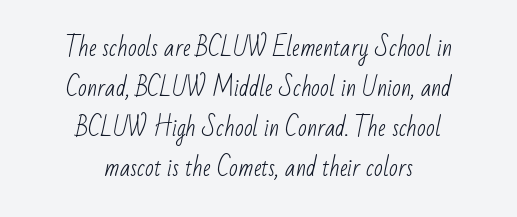
The image shows 23 px text type; set centered, line spacing 1.74x, normal letter spacing, not underlined.
